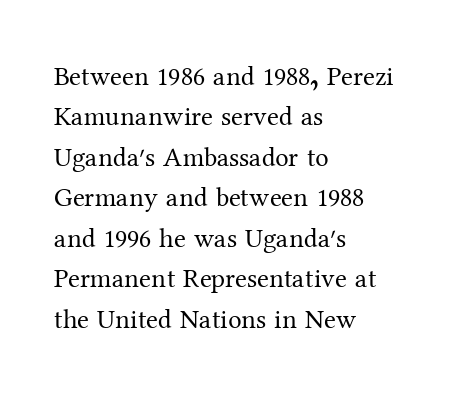
Q: Is the text bold? A: No.
Q: Is the text italic (slanted)? A: No, it is upright.
Q: Is the text underlined? A: No.
Q: How is the paragraph aligned? A: Left-aligned.
Q: Is the spacing between letters normal or unusually wide? A: Normal.
Q: Is the spacing between lines tight, normal or loose? A: Normal.
